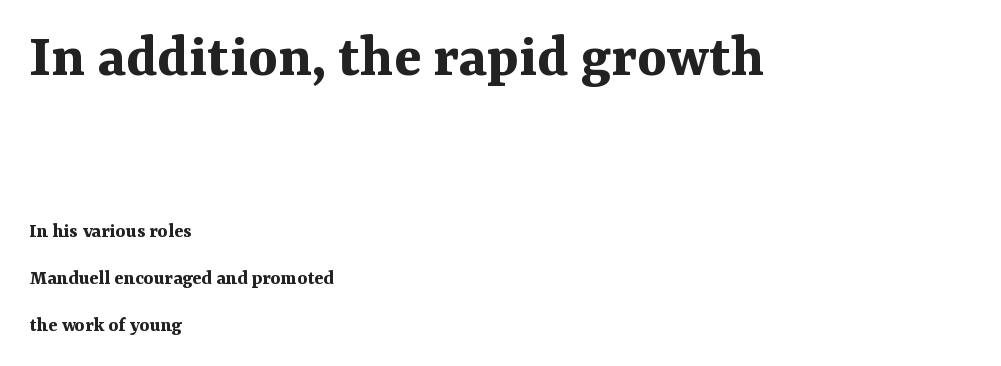
I'd describe the lettering as bold — thick and assertive. You could call the tracking neutral — neither tight nor loose. The typeface chosen for these lines features serifs. Is there much room between lines? Yes — plenty of vertical air separates them. Underlining? Definitely not there.
